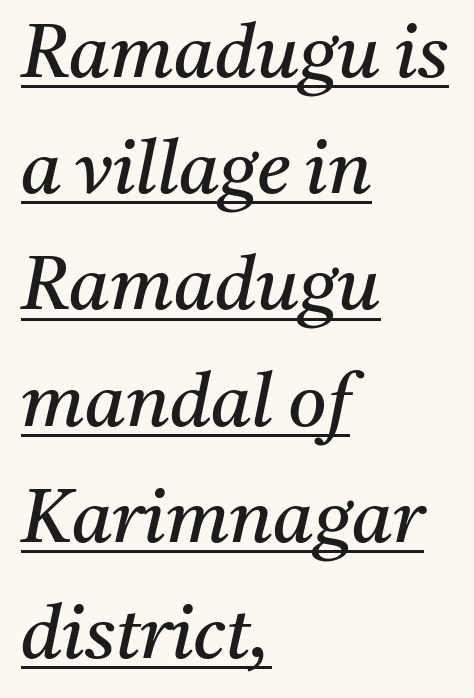
No letter is thick-stroked: the sample isn't bold. Descenders here cross a horizontal rule under the line. The typeface chosen for these lines features serifs. A typesetter would call this proportional, since set widths differ per character.
